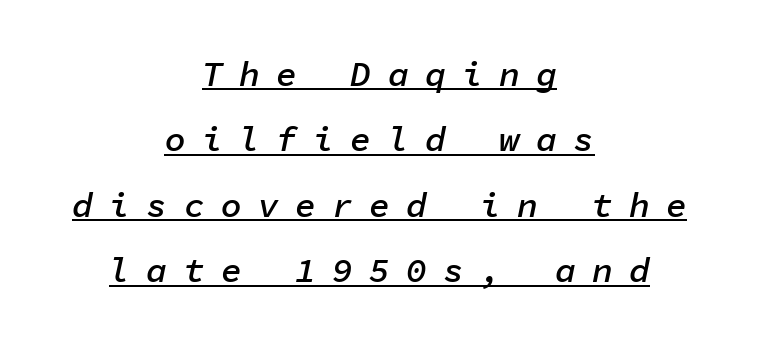
The letters are spread apart with noticeably loose tracking. The letters march in equal steps, a hallmark of fixed-pitch type. Emphasis by weight is partial: semibold. Somebody hit Ctrl+U on this one — the words are underlined.
